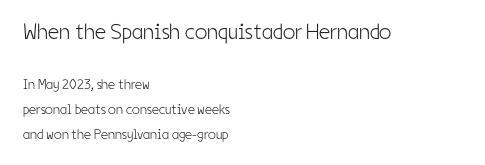
The image shows 22 px text type, upright; set left-aligned, line spacing 1.76x, normal letter spacing, not underlined; the first (top) block is 1.57x larger.
